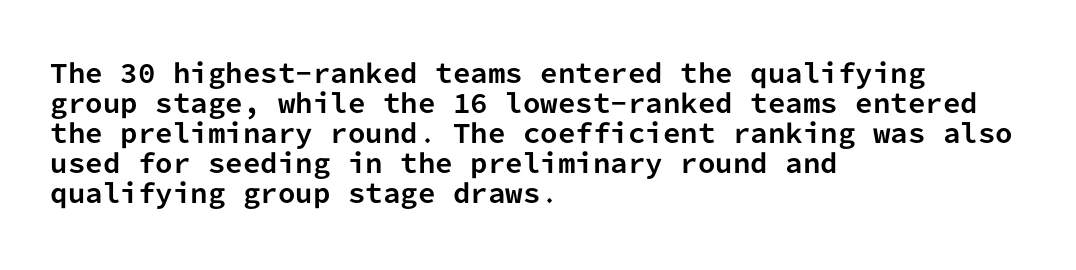
{"italic": "no", "bold": "yes", "underline": "no", "align": "left", "line_spacing_ratio": 1.2, "letter_spacing": "normal", "letter_spacing_em": 0.0, "glyph_px": 25}
